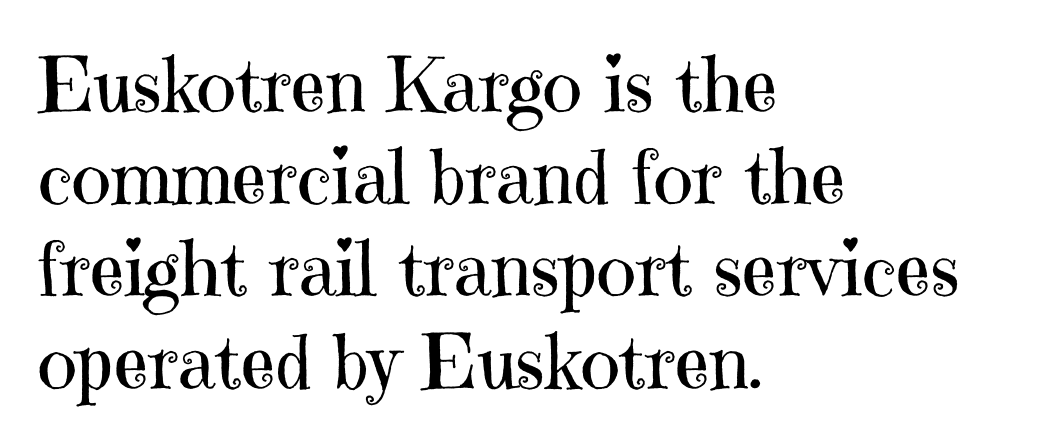
The image shows 75 px regular-weight serif type, upright; set left-aligned, line spacing 1.23x, normal letter spacing, not underlined; high stroke contrast and a medium x-height.
